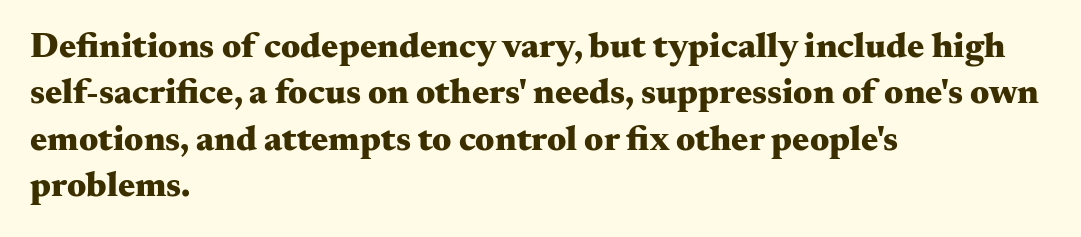
Chunky letters — that's bold for sure. Letters rest on an invisible, unmarked baseline. This sample has the flowing, uneven cadence of proportional lettering. These lines keep a tight, regular rhythm from letter to letter.
